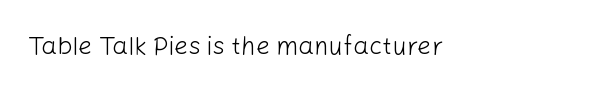
{"italic": "no", "bold": "no", "underline": "no", "letter_spacing": "normal", "letter_spacing_em": 0.0, "glyph_px": 25}
